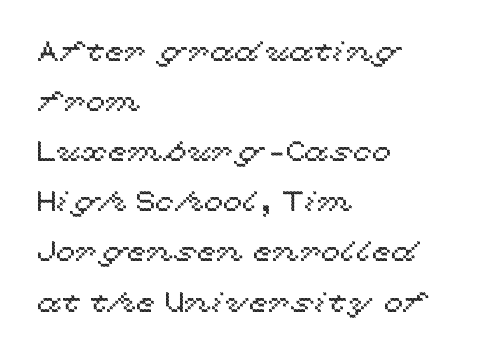
{"width": "wide", "x_height": "medium", "monospaced": "no", "underline": "no", "align": "left", "line_spacing_ratio": 1.79, "letter_spacing": "normal", "letter_spacing_em": 0.0, "glyph_px": 28}
